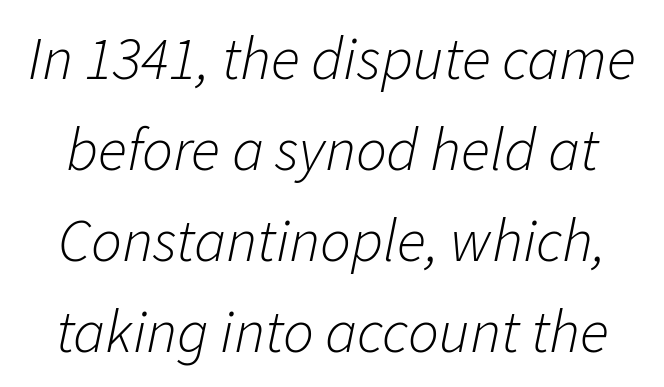
{"italic": "yes", "lean": "right", "slant_degrees": 11, "bold": "no", "weight": "light", "width": "normal", "stroke_contrast": "low", "x_height": "medium", "monospaced": "no", "underline": "no", "line_spacing": "normal", "line_spacing_ratio": 1.49, "letter_spacing": "normal", "letter_spacing_em": 0.0, "glyph_px": 61}
